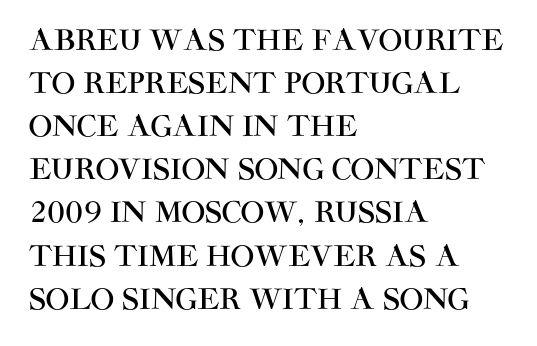
{"serif": "no", "italic": "no", "width": "normal", "stroke_contrast": "high", "x_height": "large", "monospaced": "no", "underline": "no", "align": "left", "line_spacing": "normal", "line_spacing_ratio": 1.54, "letter_spacing": "normal", "letter_spacing_em": 0.0, "glyph_px": 28}
